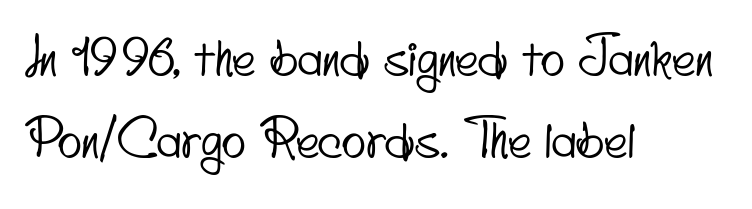
Q: Is the typeface a serif or a sans-serif typeface? A: Sans-serif.
Q: Is the text underlined? A: No.
Q: How is the paragraph aligned? A: Left-aligned.
Q: Is the spacing between letters normal or unusually wide? A: Normal.
Q: Is the spacing between lines tight, normal or loose? A: Normal.
Q: Width (condensed, normal, or wide)? A: Condensed.
Q: Stroke contrast? A: Low.
Q: x-height? A: Small.
Q: Monospaced? A: No.
